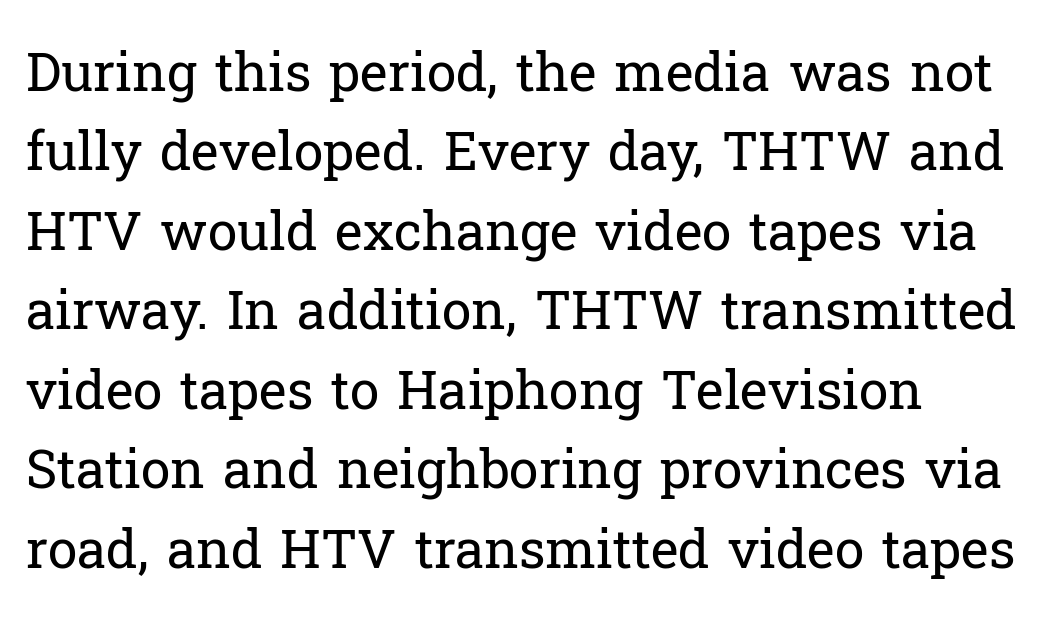
Q: Is the text bold? A: No.
Q: Is the text italic (slanted)? A: No, it is upright.
Q: Is the typeface a serif or a sans-serif typeface? A: Serif.
Q: Is the text underlined? A: No.
Q: How is the paragraph aligned? A: Left-aligned.
Q: Is the spacing between letters normal or unusually wide? A: Normal.
Q: Is the spacing between lines tight, normal or loose? A: Normal.
Q: Width (condensed, normal, or wide)? A: Normal.
Q: Stroke contrast? A: Low.
Q: x-height? A: Medium.
Q: Monospaced? A: No.
